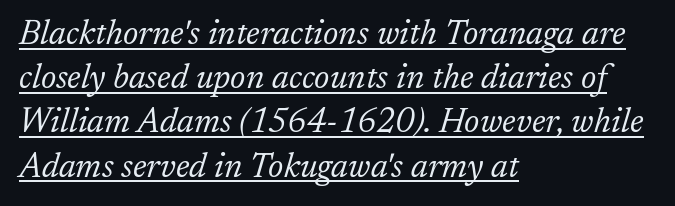
The image shows 34 px light serif type, italic (leaning right); set left-aligned, normal line spacing (1.3x), normal letter spacing, underlined; low stroke contrast and a medium x-height.
